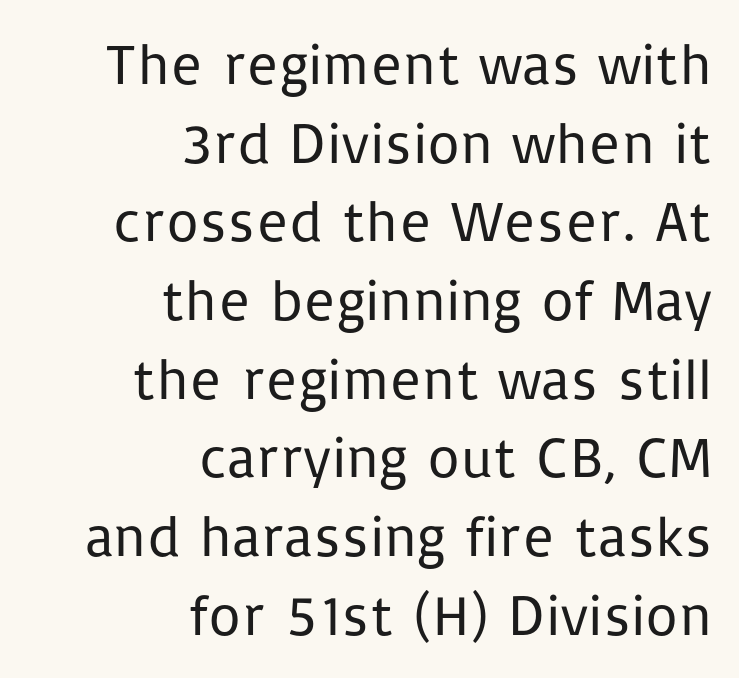
Q: Is the text bold? A: No.
Q: Is the text italic (slanted)? A: No, it is upright.
Q: Is the typeface a serif or a sans-serif typeface? A: Sans-serif.
Q: Is the text underlined? A: No.
Q: How is the paragraph aligned? A: Right-aligned.
Q: Is the spacing between letters normal or unusually wide? A: Normal.
Q: Is the spacing between lines tight, normal or loose? A: Normal.
Q: Width (condensed, normal, or wide)? A: Normal.
Q: Stroke contrast? A: Low.
Q: x-height? A: Medium.
Q: Monospaced? A: No.
